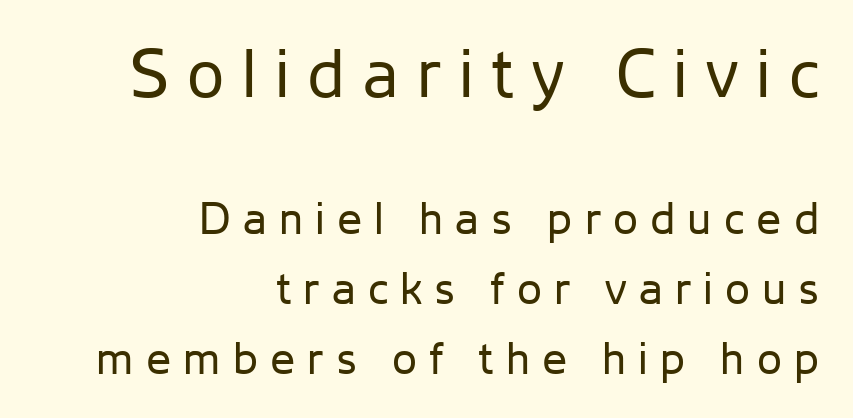
The image shows 67 px regular-weight sans-serif type, upright; set right-aligned, normal line spacing (1.55x), unusually wide letter spacing (+0.27 em), not underlined; the first (top) block is 1.49x larger; low stroke contrast and a medium x-height.
